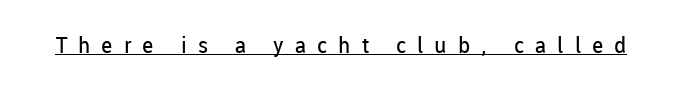
Q: Is the text bold? A: No.
Q: Is the text italic (slanted)? A: No, it is upright.
Q: Is the text underlined? A: Yes.
Q: Is the spacing between letters normal or unusually wide? A: Unusually wide.
